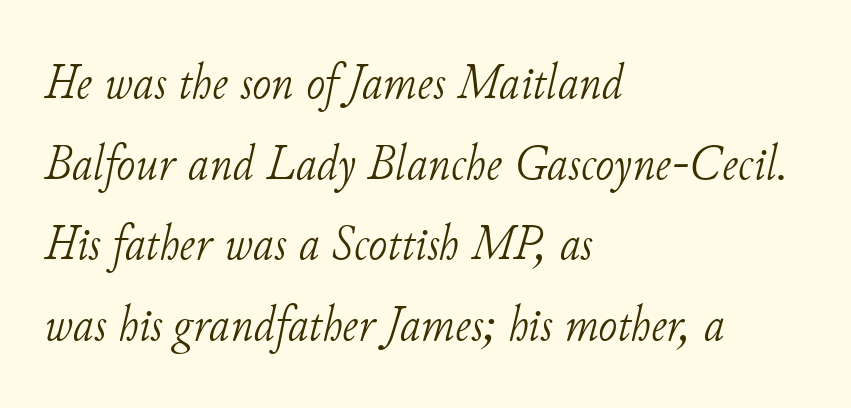
{"serif": "yes", "italic": "yes", "lean": "right", "slant_degrees": 11, "bold": "no", "weight": "light", "width": "normal", "stroke_contrast": "low", "x_height": "small", "monospaced": "no", "underline": "no", "align": "left", "line_spacing": "normal", "line_spacing_ratio": 1.58, "letter_spacing": "normal", "letter_spacing_em": 0.0, "glyph_px": 51}
